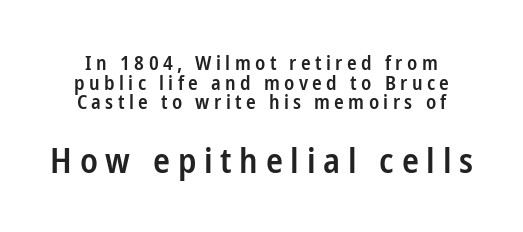
The image shows 35 px semibold, condensed sans-serif type, upright; set tight line spacing (0.98x), unusually wide letter spacing (+0.22 em), not underlined; the second (bottom) block is 1.75x larger; low stroke contrast and a medium x-height.
